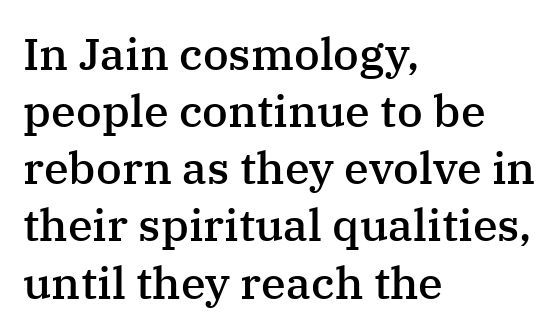
{"serif": "yes", "italic": "no", "bold": "semi", "weight": "semibold", "width": "normal", "stroke_contrast": "medium", "x_height": "medium", "monospaced": "no", "underline": "no", "align": "left", "line_spacing": "normal", "line_spacing_ratio": 1.27, "letter_spacing": "normal", "letter_spacing_em": 0.0, "glyph_px": 45}
